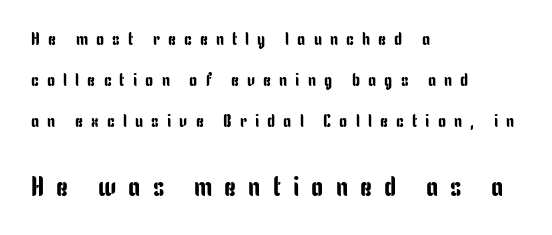
{"italic": "no", "underline": "no", "align": "left", "line_spacing": "loose", "line_spacing_ratio": 2.27, "letter_spacing": "wide", "letter_spacing_em": 0.45, "larger_block": "second", "size_ratio": 1.5, "glyph_px": 27}
